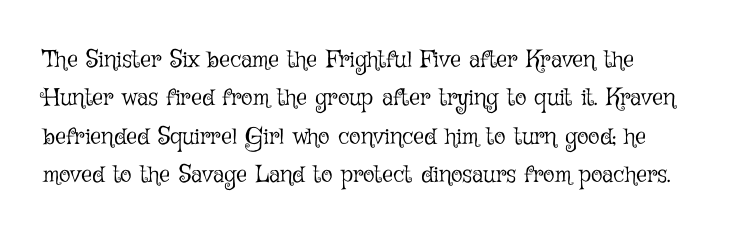
Plain, unruled lines of type. No heavy texture on the line: the type isn't bold. Look at the tracking — it's just the regular setting, nothing added. The axis of the letterforms is exactly vertical. The rows are spaced the way most documents space them.
